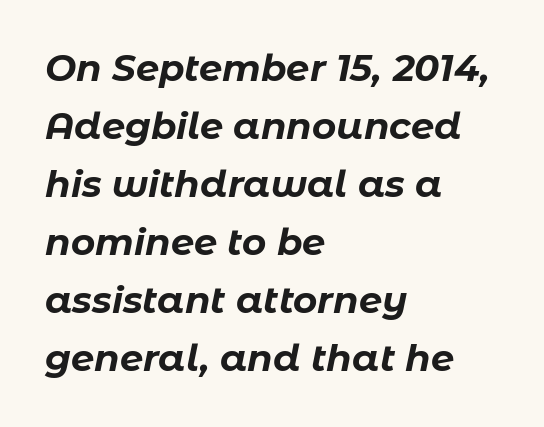
{"italic": "yes", "lean": "right", "slant_degrees": 11, "bold": "yes", "weight": "bold", "width": "normal", "stroke_contrast": "low", "x_height": "medium", "monospaced": "no", "underline": "no", "align": "left", "line_spacing": "normal", "line_spacing_ratio": 1.57, "letter_spacing": "normal", "letter_spacing_em": 0.0, "glyph_px": 37}
